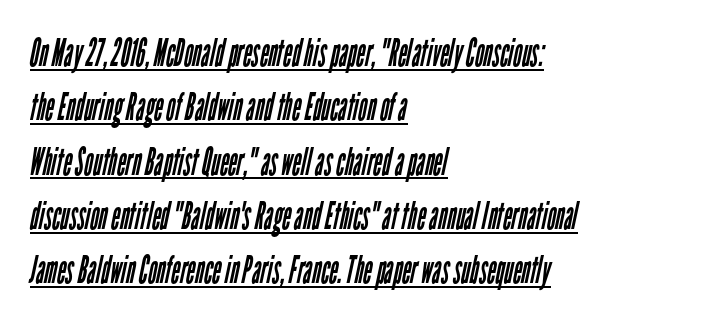
The setting favours the left margin, as ordinary paragraphs usually do. The rendering shows plain stroke endings on the letterforms — a sans-serif design. Students, observe the line beneath the letters — that is underlining. A typesetter would call this leading conventional body-copy spacing.
